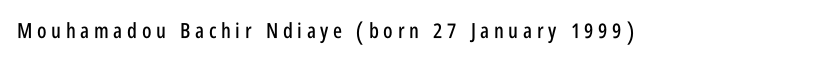
A typesetter would mark this as roman, not italic. Clear beneath every line of the passage. Between one letter and the next there's a generous, obvious gap.
